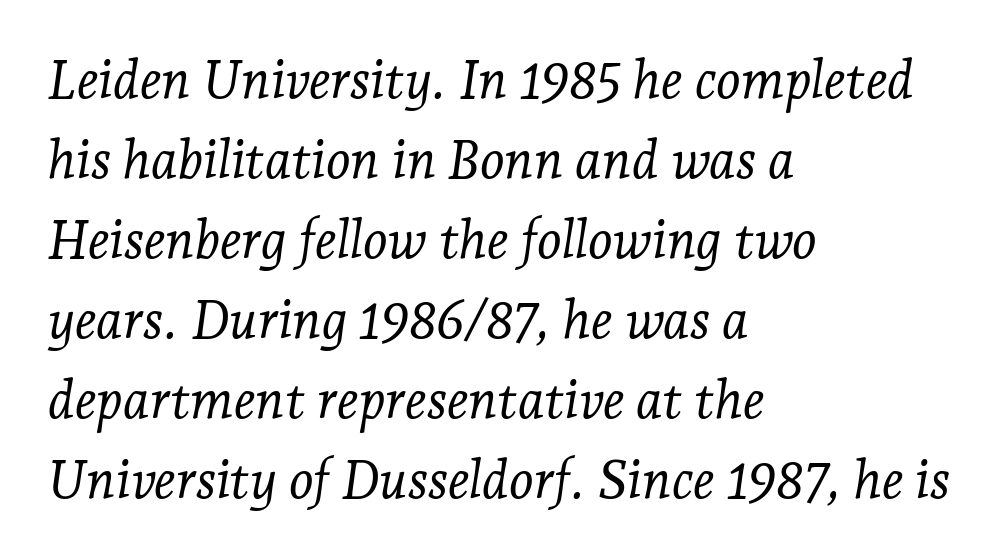
Compared with a typical body face, this is equally light or lighter still. Each new line begins a customary step beneath the previous one. The whole block is typeset with a tilt. Think of a printed novel: that variable character pitch is what you see here. Note: serifs present on the glyphs.
